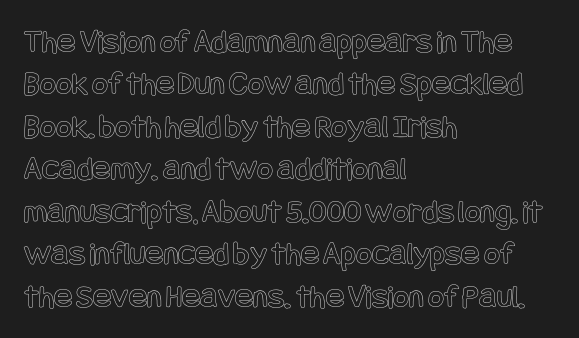
The image shows 34 px condensed type, upright; set left-aligned, normal line spacing (1.25x), normal letter spacing, not underlined; a large x-height.
